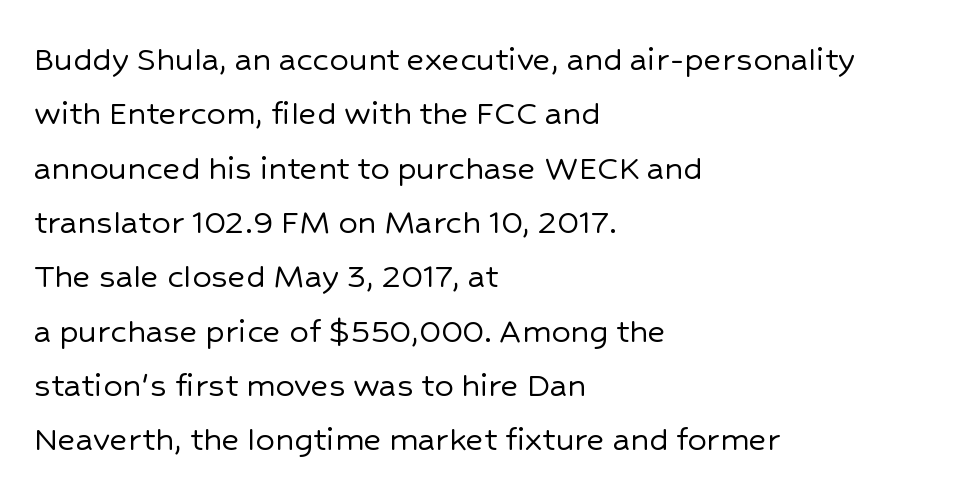
Q: Is the text italic (slanted)? A: No, it is upright.
Q: Is the typeface a serif or a sans-serif typeface? A: Sans-serif.
Q: Is the text underlined? A: No.
Q: How is the paragraph aligned? A: Left-aligned.
Q: Is the spacing between letters normal or unusually wide? A: Normal.
Q: Is the spacing between lines tight, normal or loose? A: Normal.
Q: Width (condensed, normal, or wide)? A: Normal.
Q: Stroke contrast? A: Low.
Q: x-height? A: Medium.
Q: Monospaced? A: No.
